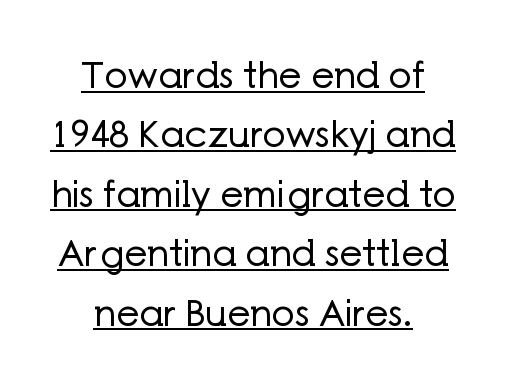
Q: Is the text bold? A: No.
Q: Is the text italic (slanted)? A: No, it is upright.
Q: Is the typeface a serif or a sans-serif typeface? A: Sans-serif.
Q: Is the text underlined? A: Yes.
Q: How is the paragraph aligned? A: Centered.
Q: Is the spacing between letters normal or unusually wide? A: Normal.
Q: Is the spacing between lines tight, normal or loose? A: Normal.
Q: Width (condensed, normal, or wide)? A: Normal.
Q: Stroke contrast? A: Low.
Q: x-height? A: Medium.
Q: Monospaced? A: No.
